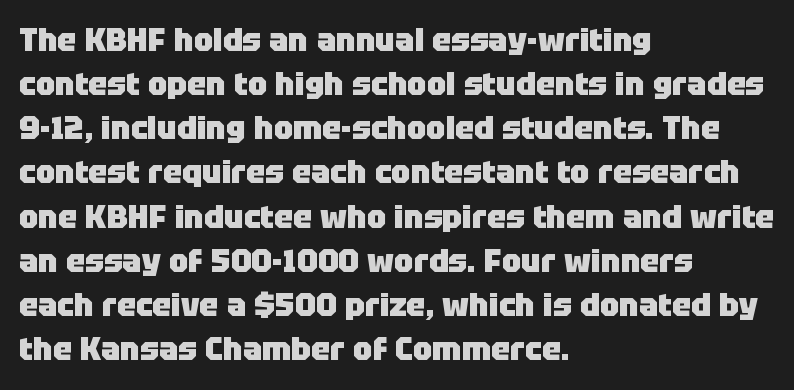
{"serif": "no", "italic": "no", "bold": "yes", "weight": "heavy", "width": "normal", "stroke_contrast": "low", "x_height": "large", "monospaced": "no", "underline": "no", "align": "left", "line_spacing": "normal", "line_spacing_ratio": 1.38, "letter_spacing": "normal", "letter_spacing_em": 0.0, "glyph_px": 32}
